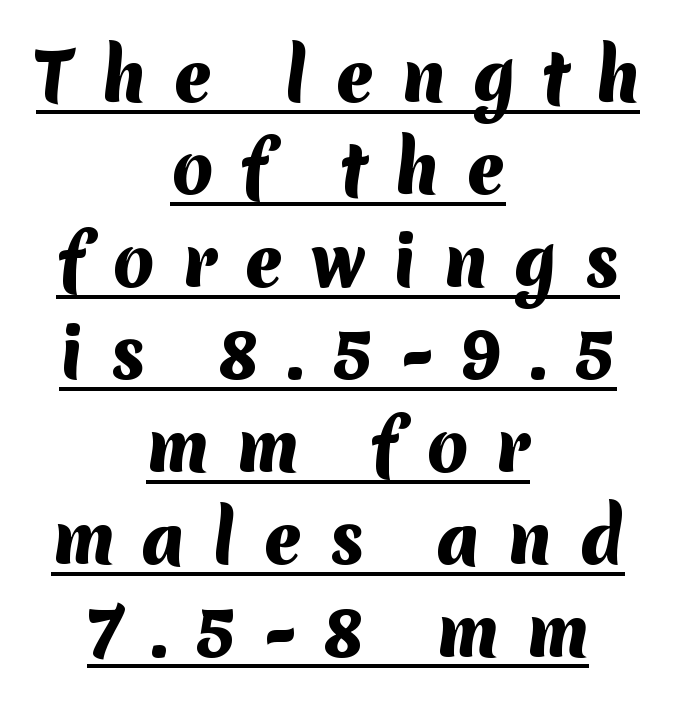
Q: Is the text bold? A: Yes.
Q: Is the typeface a serif or a sans-serif typeface? A: Sans-serif.
Q: Is the text underlined? A: Yes.
Q: How is the paragraph aligned? A: Centered.
Q: Is the spacing between letters normal or unusually wide? A: Unusually wide.
Q: Is the spacing between lines tight, normal or loose? A: Normal.
Q: Width (condensed, normal, or wide)? A: Normal.
Q: Stroke contrast? A: Medium.
Q: x-height? A: Medium.
Q: Monospaced? A: No.
